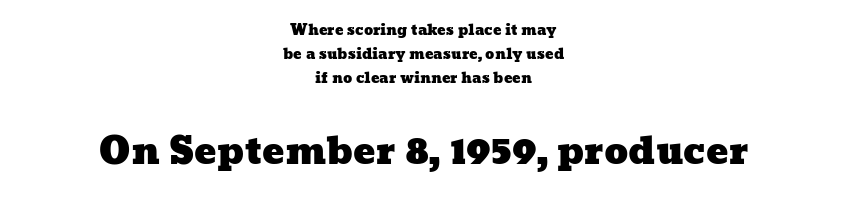
The image shows 37 px wide type; set centered, line spacing 1.71x, normal letter spacing, not underlined; the second (bottom) block is 2.64x larger; low stroke contrast and a medium x-height.
